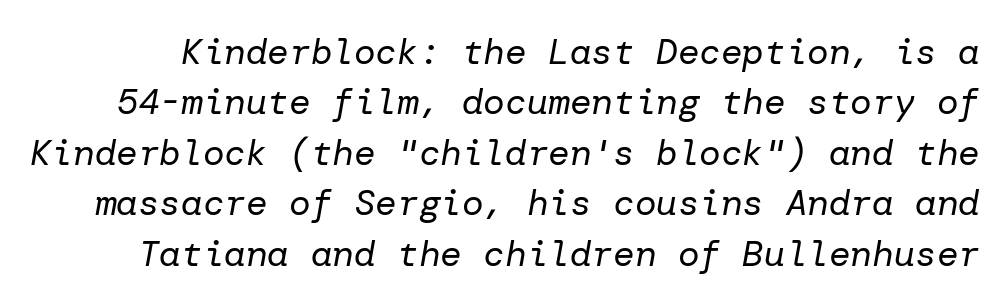
The image shows 36 px regular-weight type, italic (leaning right); set normal line spacing (1.4x), normal letter spacing, not underlined; low stroke contrast and a medium x-height.
